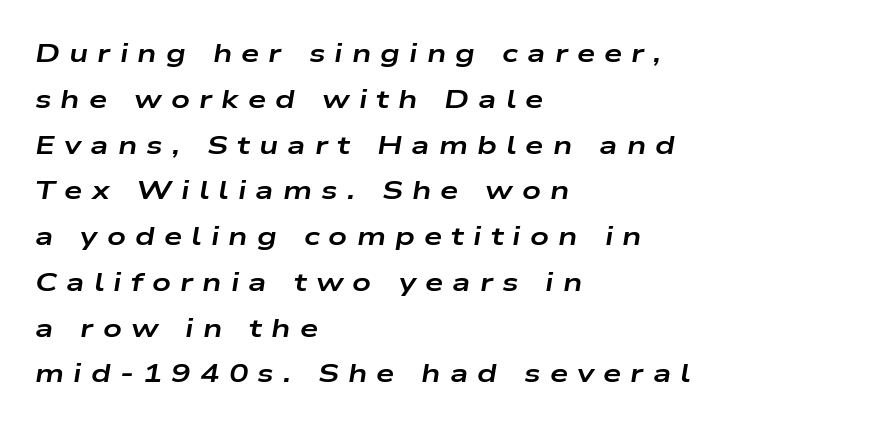
The rag falls on the right side of this text block. An italicized treatment has been applied to the whole sample. The foot of each line stays bare and open. This rendering widens character spacing well past its baseline value. Strong, thick strokes mark this as bold type.
